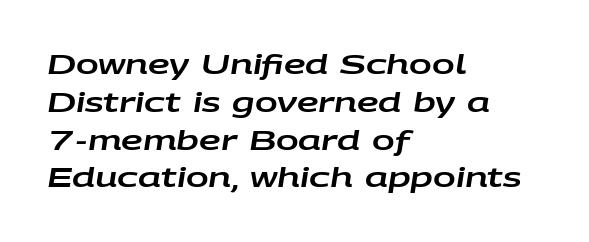
Q: Is the text italic (slanted)? A: Yes, it leans right by about 9 degrees.
Q: Is the text underlined? A: No.
Q: How is the paragraph aligned? A: Left-aligned.
Q: Is the spacing between letters normal or unusually wide? A: Normal.
Q: Is the spacing between lines tight, normal or loose? A: Normal.
